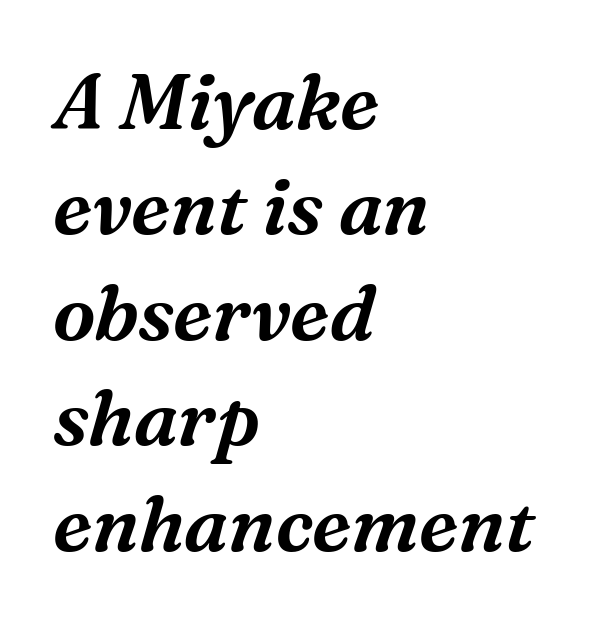
Horizontal bands of white between lines are of average thickness. This sample is left-justified, so line endings fall wherever the words run out. The space beneath each line is pristine and unruled. The face used here is seriffed, in the tradition of book romans. Character widths vary here, with narrow letters taking less room than wide ones. Between one letter and the next there's only the usual sliver of space.
